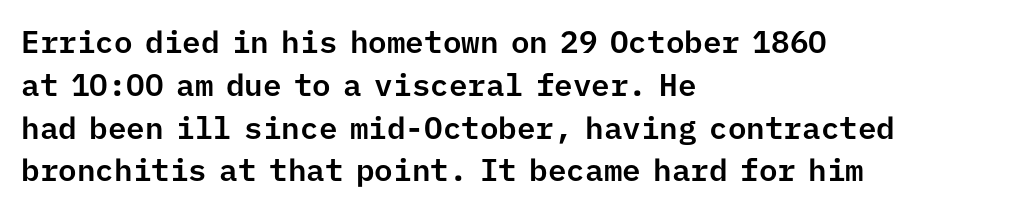
Students, observe: this is what conventionally led text looks like. A typesetter would call this zero additional tracking. Serifs: no, the terminals of the letterforms are clean. Reading down the block, your eye returns to a fixed left position each line.
